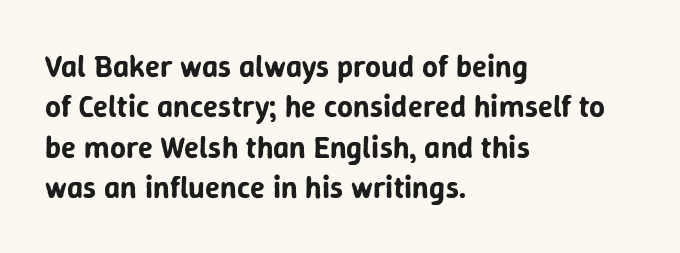
{"serif": "no", "italic": "no", "width": "normal", "stroke_contrast": "low", "x_height": "medium", "monospaced": "no", "underline": "no", "align": "left", "line_spacing": "normal", "line_spacing_ratio": 1.3, "letter_spacing": "normal", "letter_spacing_em": 0.0, "glyph_px": 31}
